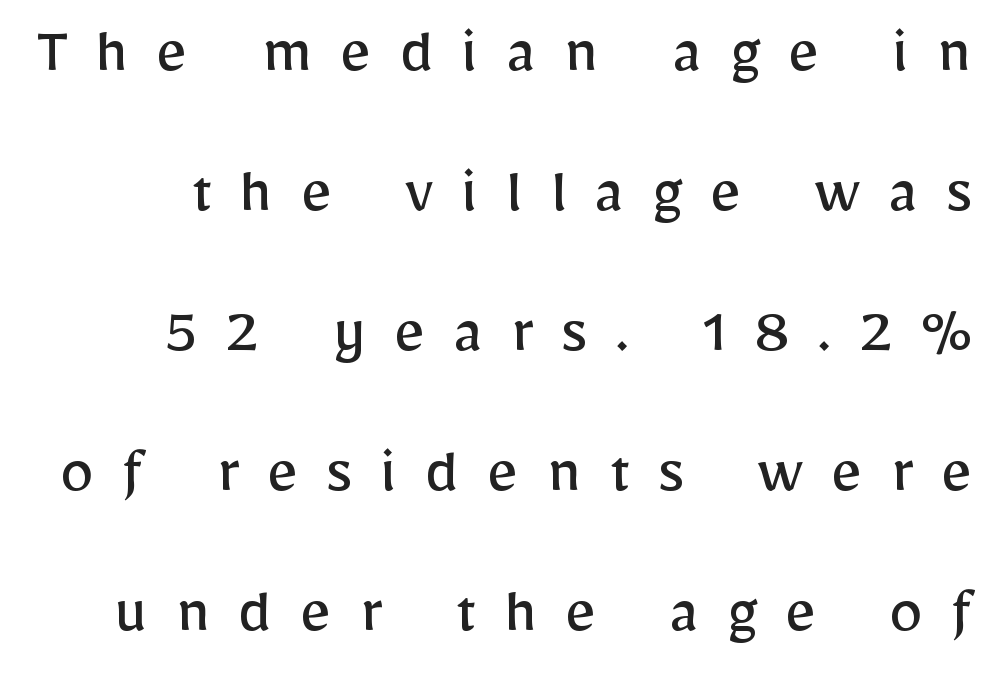
Q: Is the text bold? A: No.
Q: Is the text italic (slanted)? A: No, it is upright.
Q: Is the typeface a serif or a sans-serif typeface? A: Sans-serif.
Q: Is the text underlined? A: No.
Q: Is the spacing between letters normal or unusually wide? A: Unusually wide.
Q: Is the spacing between lines tight, normal or loose? A: Loose.
Q: Width (condensed, normal, or wide)? A: Normal.
Q: Stroke contrast? A: Low.
Q: x-height? A: Medium.
Q: Monospaced? A: No.
